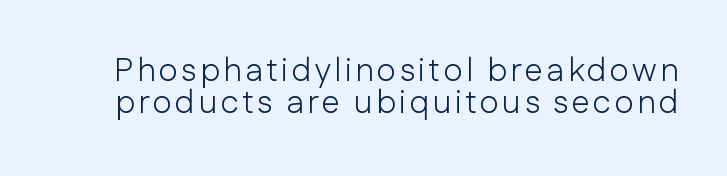
Q: Is the text bold? A: No.
Q: Is the text italic (slanted)? A: No, it is upright.
Q: Is the typeface a serif or a sans-serif typeface? A: Sans-serif.
Q: Is the text underlined? A: No.
Q: Is the spacing between lines tight, normal or loose? A: Tight.
Q: Width (condensed, normal, or wide)? A: Normal.
Q: Stroke contrast? A: Low.
Q: x-height? A: Medium.
Q: Monospaced? A: No.
